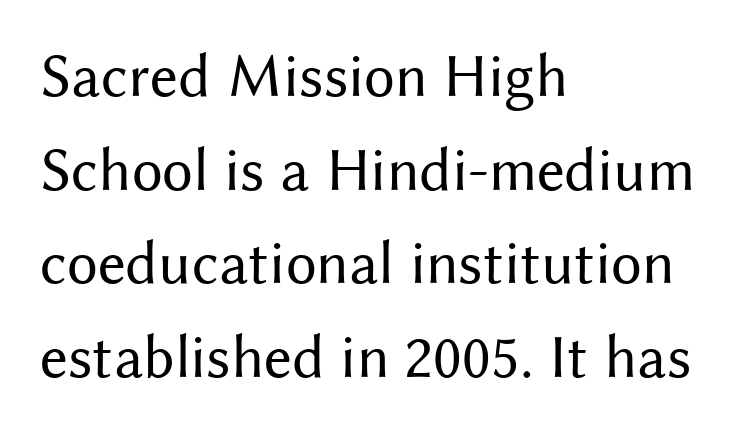
{"serif": "no", "italic": "no", "bold": "no", "weight": "regular", "width": "normal", "stroke_contrast": "medium", "x_height": "medium", "monospaced": "no", "underline": "no", "align": "left", "line_spacing": "normal", "line_spacing_ratio": 1.51, "letter_spacing": "normal", "letter_spacing_em": 0.0, "glyph_px": 62}
